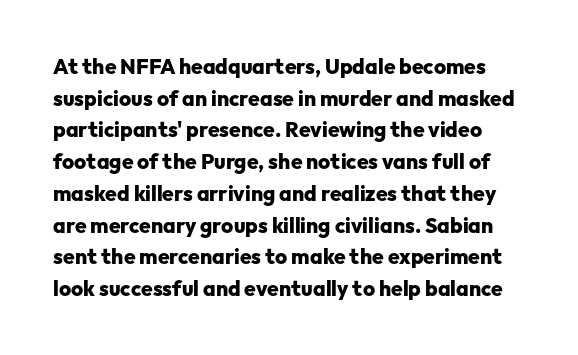
Q: Is the text bold? A: Yes.
Q: Is the text italic (slanted)? A: No, it is upright.
Q: Is the text underlined? A: No.
Q: Is the spacing between letters normal or unusually wide? A: Normal.
Q: Is the spacing between lines tight, normal or loose? A: Normal.
